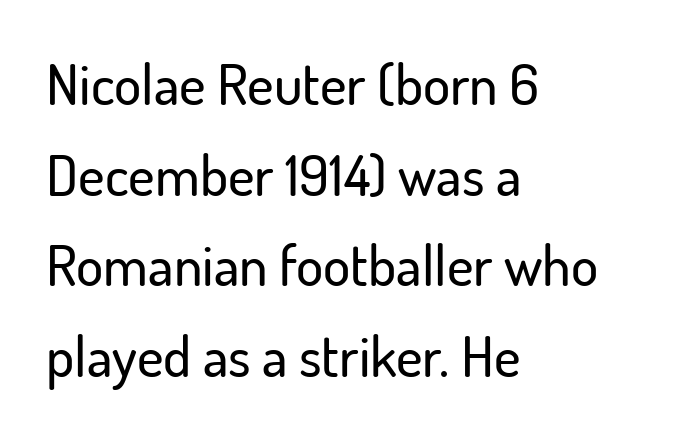
The image shows 57 px sans-serif type, upright; set left-aligned, normal line spacing (1.59x), normal letter spacing, not underlined; low stroke contrast and a small x-height.
